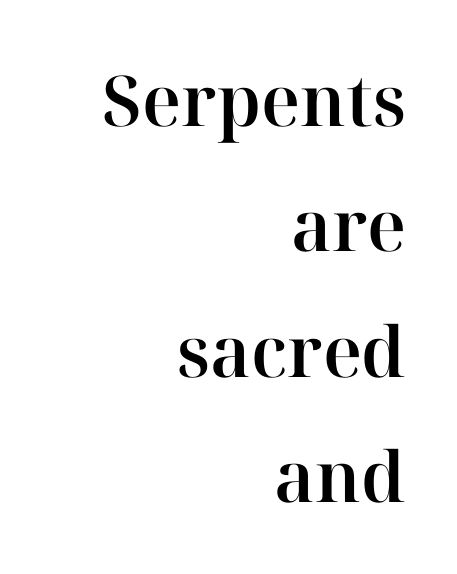
Teacher's note: observe the even right margin — that is flush-right alignment. Posture: straight, roman, zero tilt. Type style note: has serifs. The face used here is proportionally spaced, like ordinary book or web type. Look at the tracking — it's just the regular setting, nothing added. The baseline area is clear.
